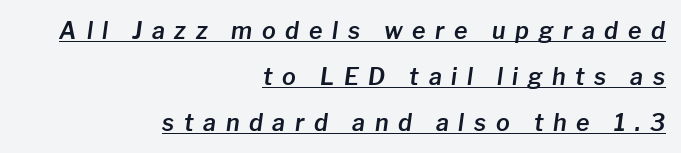
Q: Is the text italic (slanted)? A: Yes, it leans right by about 8 degrees.
Q: Is the text underlined? A: Yes.
Q: How is the paragraph aligned? A: Right-aligned.
Q: Is the spacing between letters normal or unusually wide? A: Unusually wide.
Q: Is the spacing between lines tight, normal or loose? A: Loose.
